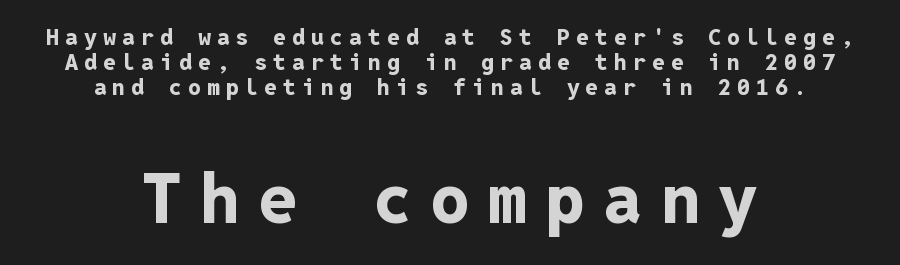
The image shows 70 px bold sans-serif type, upright, monospaced; set centered, tight line spacing (1.08x), unusually wide letter spacing (+0.26 em), not underlined; the second (bottom) block is 3.04x larger; low stroke contrast and a medium x-height.
